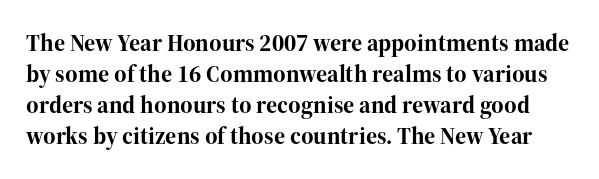
The image shows 24 px bold type, upright; set normal line spacing (1.29x), normal letter spacing, not underlined.
